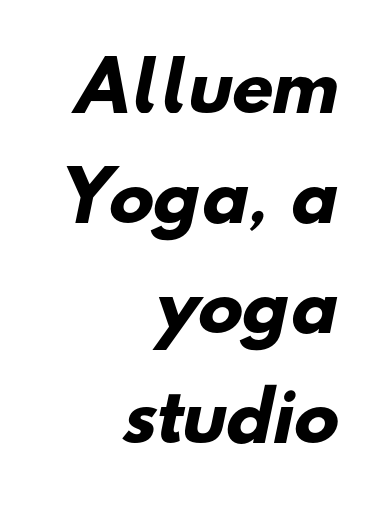
Q: Is the text bold? A: Yes.
Q: Is the typeface a serif or a sans-serif typeface? A: Sans-serif.
Q: Is the text underlined? A: No.
Q: How is the paragraph aligned? A: Right-aligned.
Q: Is the spacing between letters normal or unusually wide? A: Normal.
Q: Is the spacing between lines tight, normal or loose? A: Normal.
Q: Width (condensed, normal, or wide)? A: Normal.
Q: Stroke contrast? A: Low.
Q: x-height? A: Small.
Q: Monospaced? A: No.
